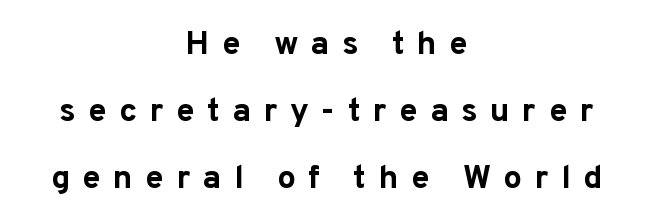
{"serif": "no", "italic": "no", "bold": "yes", "weight": "bold", "width": "normal", "stroke_contrast": "low", "x_height": "medium", "monospaced": "no", "underline": "no", "align": "center", "line_spacing": "loose", "line_spacing_ratio": 2.03, "letter_spacing": "wide", "letter_spacing_em": 0.38, "glyph_px": 33}
